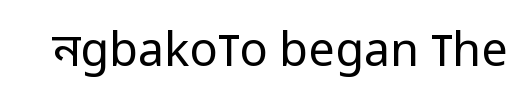
{"serif": "no", "italic": "no", "bold": "no", "weight": "regular", "width": "condensed", "stroke_contrast": "low", "x_height": "large", "monospaced": "no", "underline": "no", "letter_spacing": "normal", "letter_spacing_em": 0.0, "glyph_px": 47}
